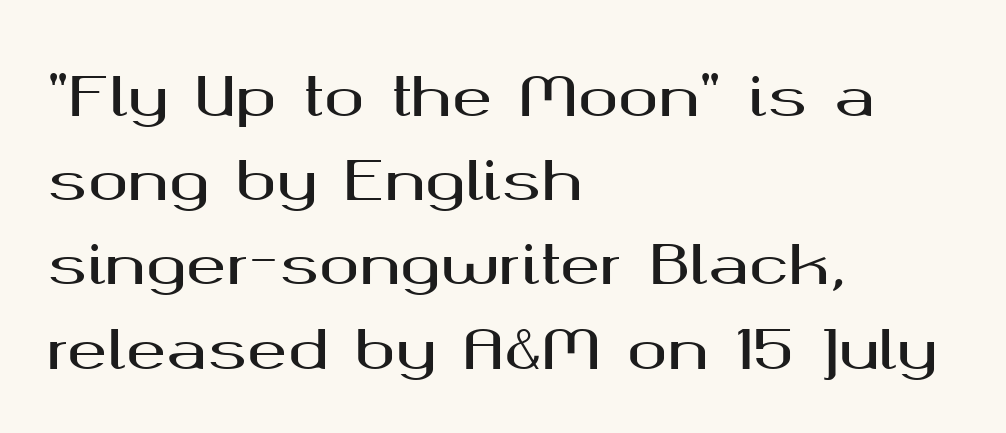
The image shows 54 px wide sans-serif type, upright; set left-aligned, normal line spacing (1.56x), normal letter spacing, not underlined; medium stroke contrast and a medium x-height.
